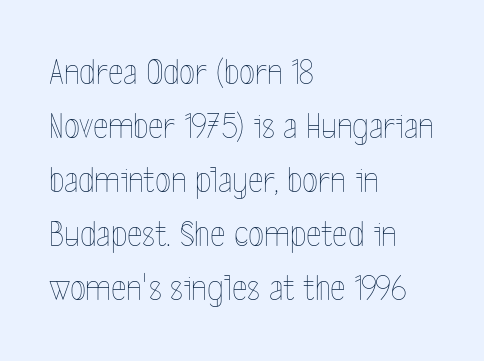
{"italic": "no", "bold": "no", "weight": "thin", "width": "condensed", "x_height": "medium", "monospaced": "no", "underline": "no", "align": "left", "line_spacing": "normal", "line_spacing_ratio": 1.46, "letter_spacing": "normal", "letter_spacing_em": 0.0, "glyph_px": 37}
